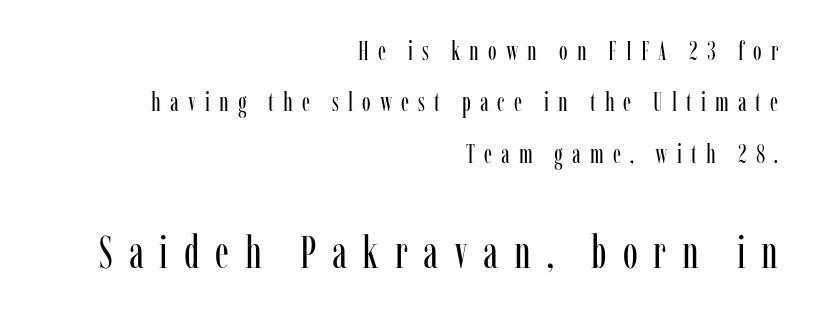
It's the straight-up-and-down kind of type. Honestly, the rows look like they've been pulled way apart. The emphasis by scale lands on block number two, below. A clean baseline with only descenders dipping below it. Which margin do the lines hug? The right one — the left edge is uneven.
